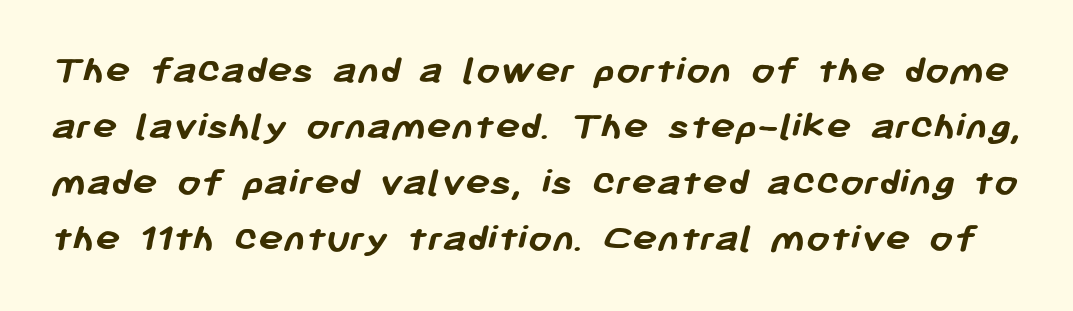
{"serif": "no", "bold": "yes", "weight": "semibold", "width": "normal", "stroke_contrast": "low", "x_height": "medium", "monospaced": "no", "underline": "no", "line_spacing": "normal", "line_spacing_ratio": 1.33, "letter_spacing": "normal", "letter_spacing_em": 0.0, "glyph_px": 42}
